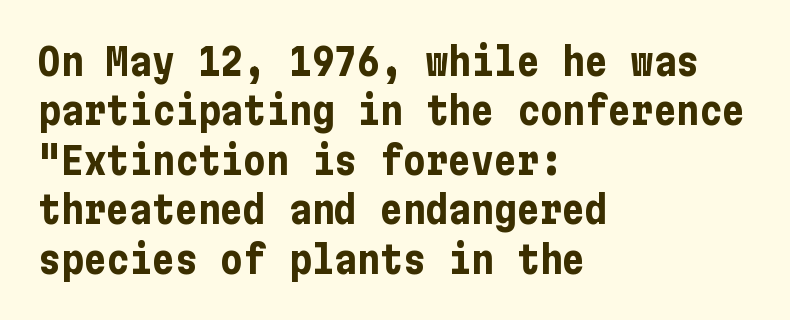
The image shows 38 px bold, condensed sans-serif type, upright; set left-aligned, normal line spacing (1.3x), normal letter spacing, not underlined; low stroke contrast and a medium x-height.
